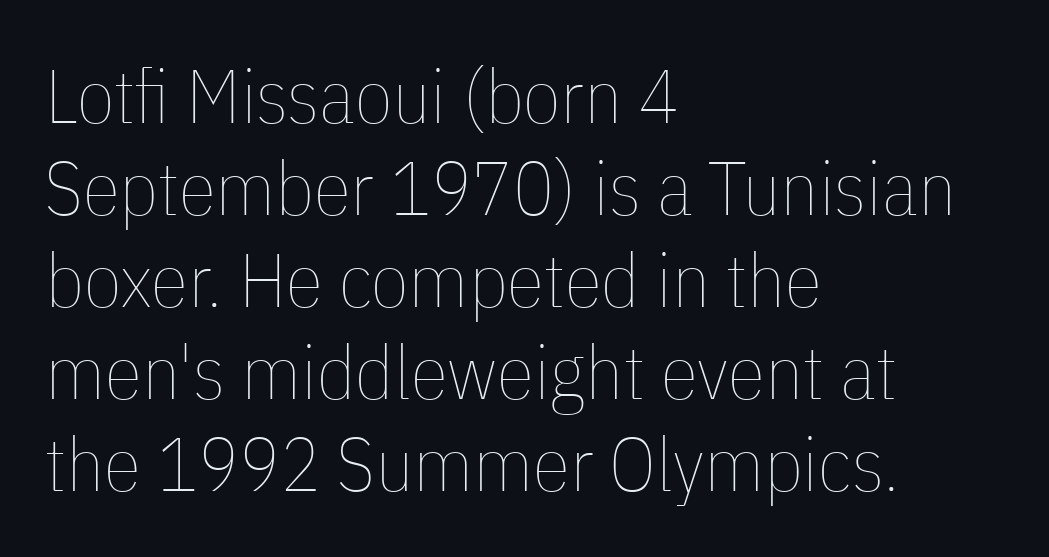
The image shows 76 px thin, condensed type, upright; set left-aligned, line spacing 1.21x, normal letter spacing, not underlined; low stroke contrast and a medium x-height.
